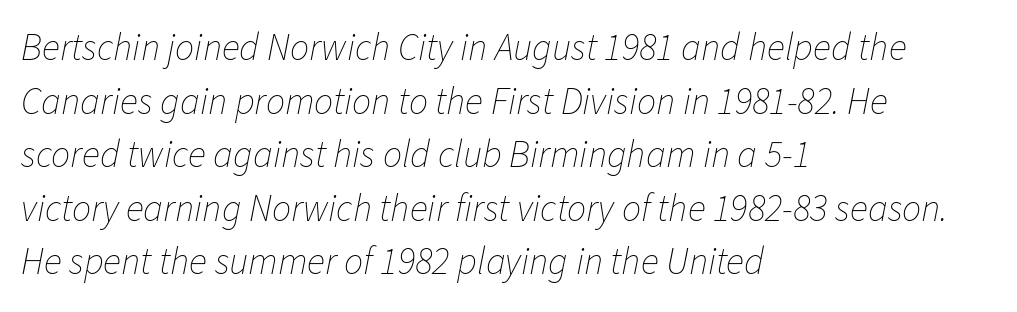
The strip under each line holds only bare page. Notice how the passage keeps a crisp vertical edge on the left only. Vertically, the passage feels balanced, rows spaced as you'd expect. In terms of posture, this sample is oblique.
